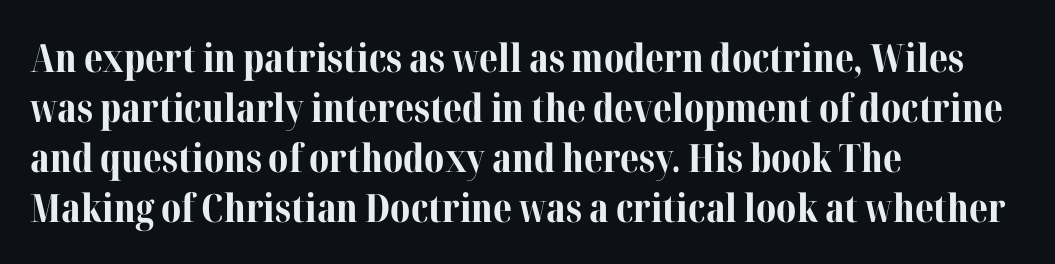
Q: Is the text bold? A: Yes.
Q: Is the text italic (slanted)? A: No, it is upright.
Q: Is the typeface a serif or a sans-serif typeface? A: Serif.
Q: Is the text underlined? A: No.
Q: How is the paragraph aligned? A: Left-aligned.
Q: Is the spacing between letters normal or unusually wide? A: Normal.
Q: Is the spacing between lines tight, normal or loose? A: Normal.
Q: Width (condensed, normal, or wide)? A: Normal.
Q: Stroke contrast? A: Medium.
Q: x-height? A: Medium.
Q: Monospaced? A: No.
